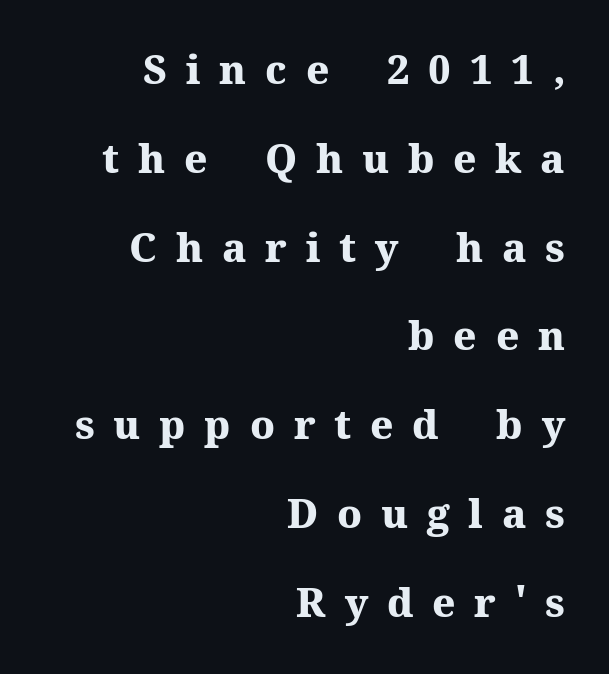
Q: Is the text bold? A: Yes.
Q: Is the text italic (slanted)? A: No, it is upright.
Q: Is the typeface a serif or a sans-serif typeface? A: Serif.
Q: Is the text underlined? A: No.
Q: How is the paragraph aligned? A: Right-aligned.
Q: Is the spacing between letters normal or unusually wide? A: Unusually wide.
Q: Is the spacing between lines tight, normal or loose? A: Loose.
Q: Width (condensed, normal, or wide)? A: Normal.
Q: Stroke contrast? A: Medium.
Q: x-height? A: Medium.
Q: Monospaced? A: No.
